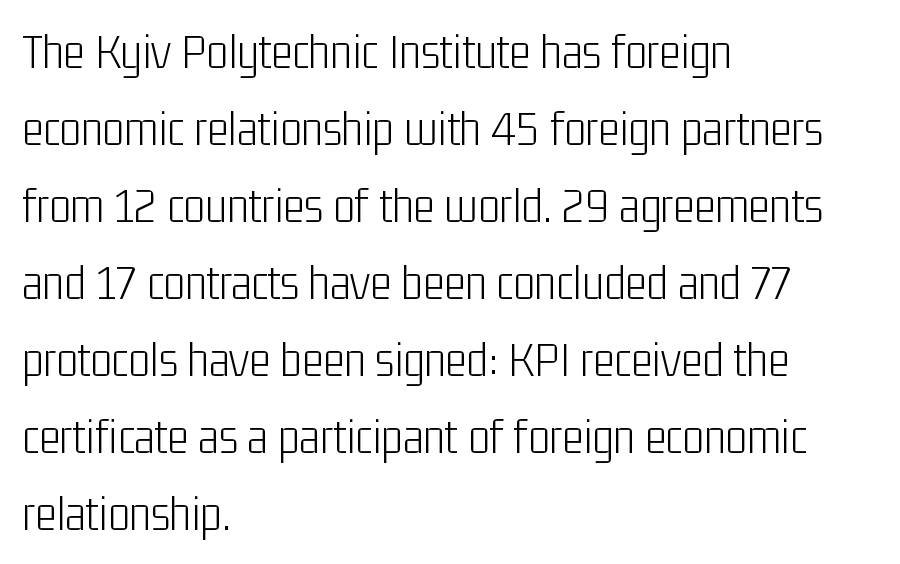
The image shows 51 px light, condensed sans-serif type, upright; set left-aligned, normal line spacing (1.51x), normal letter spacing, not underlined; low stroke contrast and a medium x-height.
